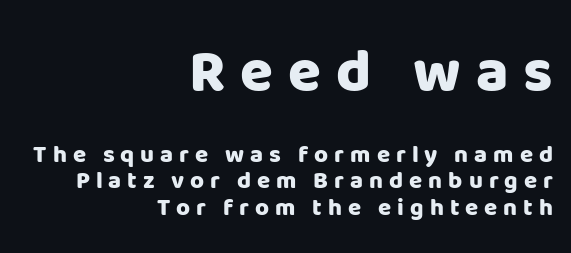
Q: Is the text bold? A: Yes.
Q: Is the text italic (slanted)? A: No, it is upright.
Q: Is the typeface a serif or a sans-serif typeface? A: Sans-serif.
Q: Is the text underlined? A: No.
Q: How is the paragraph aligned? A: Right-aligned.
Q: Is the spacing between letters normal or unusually wide? A: Unusually wide.
Q: Is the spacing between lines tight, normal or loose? A: Tight.
Q: Which block of text is set in a larger size, the first (top) or the second (bottom)? A: The first (top) one.
Q: Width (condensed, normal, or wide)? A: Normal.
Q: Stroke contrast? A: Low.
Q: x-height? A: Large.
Q: Monospaced? A: No.
